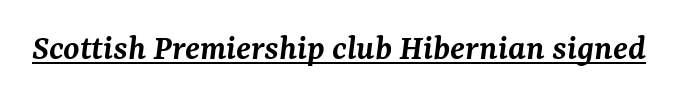
Little horizontal feet cap the strokes, marking this as serif type. The face used here appears with an underline applied. Rendered with sloped, italic letterforms. The horizontal fit of the characters is conventional and even. The rendering uses a semibold face; strokes are thickened but not to full bold. This sample has the flowing, uneven cadence of proportional lettering.
